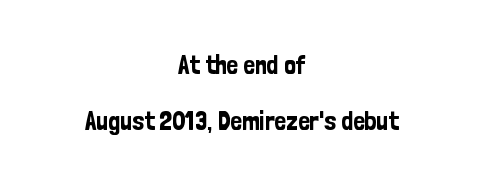
Does the lettering tilt? It doesn't — this is upright. How are the letters spaced? Ordinarily, with no added tracking. The rag falls on both sides of this text block equally. Nobody drew a line under any word here. The lines are spread far apart with generous leading.
